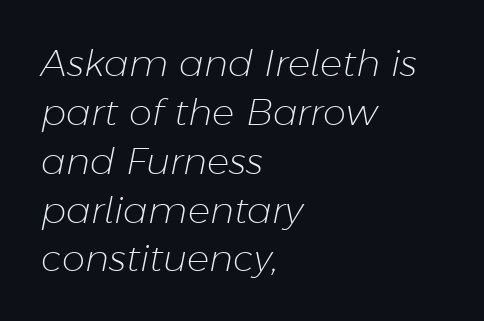
Q: Is the text bold? A: No.
Q: Is the text italic (slanted)? A: Yes, it leans right by about 11 degrees.
Q: Is the text underlined? A: No.
Q: How is the paragraph aligned? A: Left-aligned.
Q: Is the spacing between letters normal or unusually wide? A: Normal.
Q: Is the spacing between lines tight, normal or loose? A: Normal.
Q: Width (condensed, normal, or wide)? A: Normal.
Q: Stroke contrast? A: Low.
Q: x-height? A: Medium.
Q: Monospaced? A: No.
